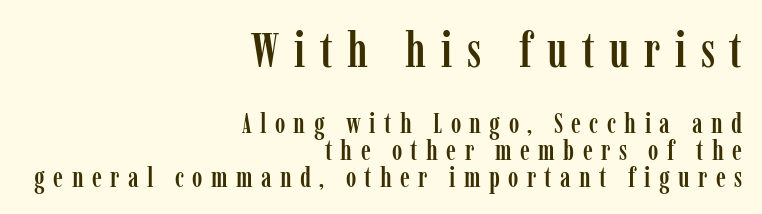
The image shows 49 px condensed serif type, upright; set right-aligned, tight line spacing (0.96x), unusually wide letter spacing (+0.3 em), not underlined; the first (top) block is 1.75x larger; low stroke contrast and a medium x-height.
